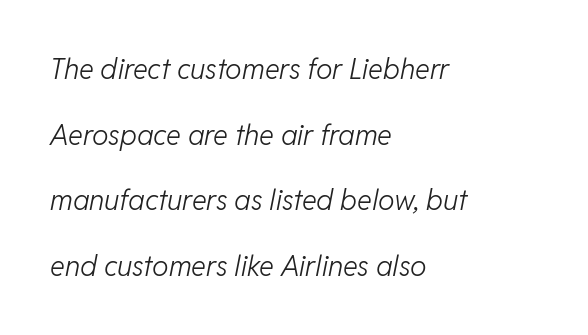
{"italic": "yes", "lean": "right", "slant_degrees": 11, "bold": "no", "weight": "light", "width": "normal", "stroke_contrast": "low", "x_height": "medium", "monospaced": "no", "underline": "no", "align": "left", "line_spacing": "loose", "line_spacing_ratio": 2.34, "letter_spacing": "normal", "letter_spacing_em": 0.0, "glyph_px": 28}
